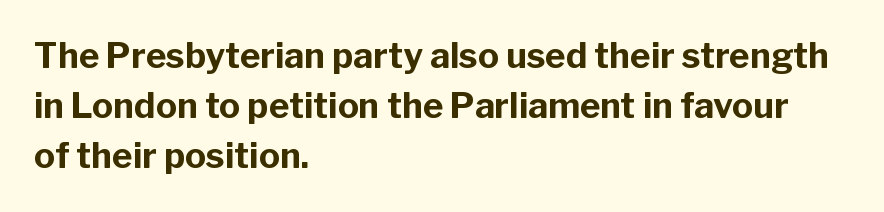
The image shows 35 px bold sans-serif type, upright; set left-aligned, normal line spacing (1.43x), normal letter spacing, not underlined; low stroke contrast and a medium x-height.
